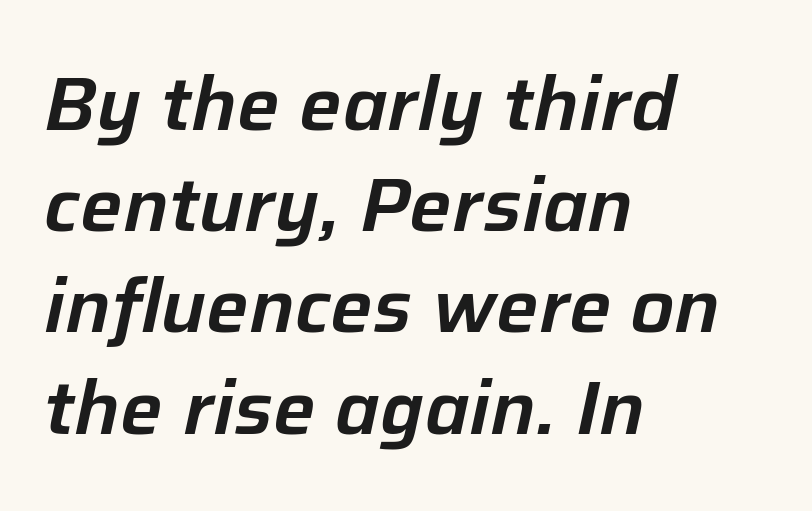
Compared with ordinary roman type, these characters are visibly tilted. These lines are rendered in a variable-pitch font. Notice how descenders clear the ascenders below comfortably — that's standard leading. The lines in this sample share a left origin and differ only in where they stop.
